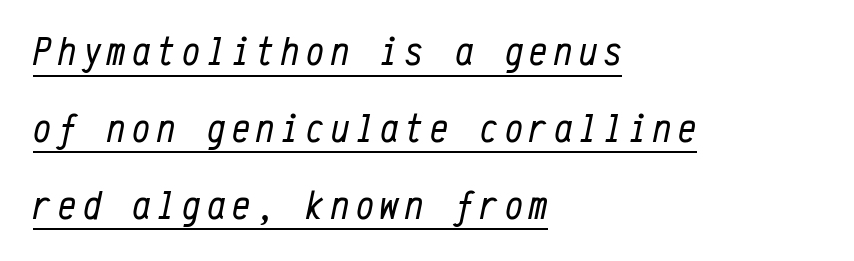
Q: Is the text bold? A: No.
Q: Is the text italic (slanted)? A: Yes, it leans right by about 12 degrees.
Q: Is the text underlined? A: Yes.
Q: How is the paragraph aligned? A: Left-aligned.
Q: Is the spacing between lines tight, normal or loose? A: Loose.
Q: Width (condensed, normal, or wide)? A: Condensed.
Q: Stroke contrast? A: Low.
Q: x-height? A: Medium.
Q: Monospaced? A: Yes.
